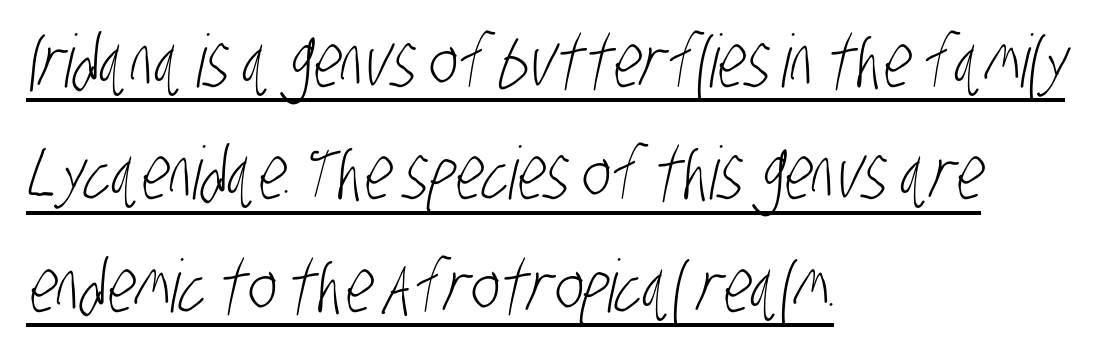
{"serif": "no", "bold": "no", "weight": "light", "width": "condensed", "stroke_contrast": "low", "x_height": "large", "monospaced": "no", "underline": "yes", "align": "left", "line_spacing": "normal", "line_spacing_ratio": 1.54, "letter_spacing": "normal", "letter_spacing_em": 0.0, "glyph_px": 73}
